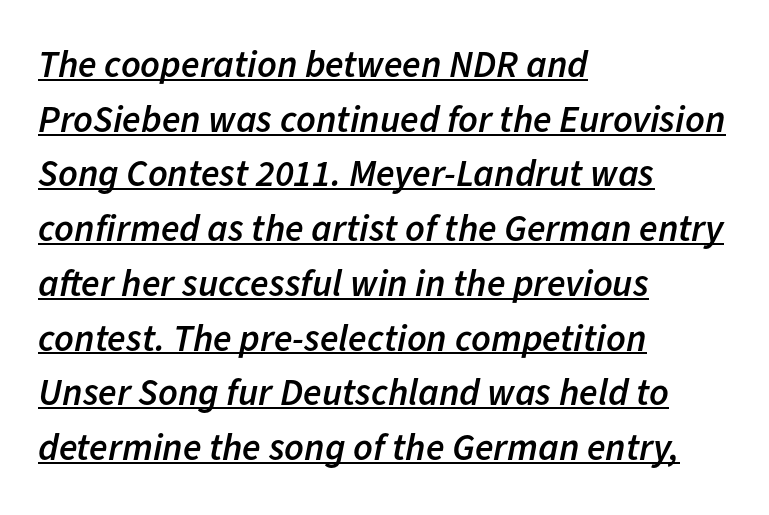
Q: Is the text bold? A: Semi-bold.
Q: Is the text italic (slanted)? A: Yes, it leans right by about 11 degrees.
Q: Is the text underlined? A: Yes.
Q: How is the paragraph aligned? A: Left-aligned.
Q: Is the spacing between letters normal or unusually wide? A: Normal.
Q: Is the spacing between lines tight, normal or loose? A: Normal.
Q: Width (condensed, normal, or wide)? A: Normal.
Q: Stroke contrast? A: Low.
Q: x-height? A: Medium.
Q: Monospaced? A: No.
